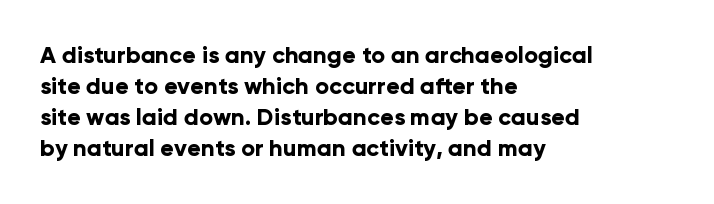
Caption: bold face, heavy strokes. Compared with typical body copy, the letter spacing here is the same. Line starts are locked; line ends wander. The axis of the letterforms is exactly vertical.
